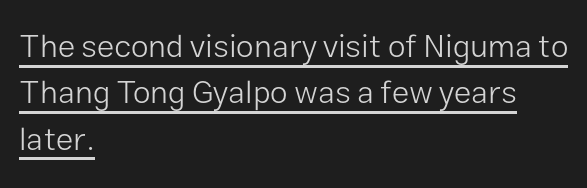
The image shows 32 px light sans-serif type, upright; set left-aligned, normal line spacing (1.45x), normal letter spacing, underlined; low stroke contrast and a medium x-height.
